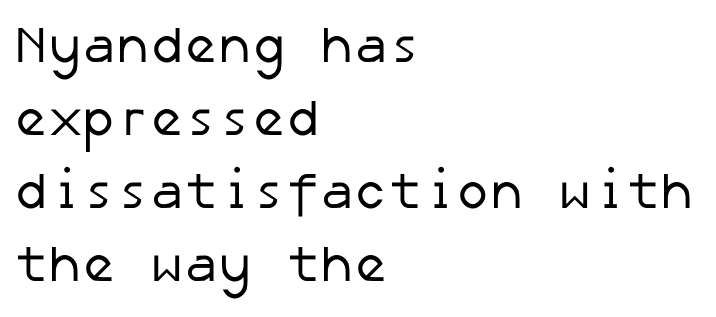
{"serif": "no", "bold": "no", "weight": "regular", "width": "normal", "stroke_contrast": "low", "x_height": "medium", "underline": "no", "align": "left", "line_spacing": "normal", "line_spacing_ratio": 1.43, "letter_spacing": "normal", "letter_spacing_em": 0.0, "glyph_px": 51}
